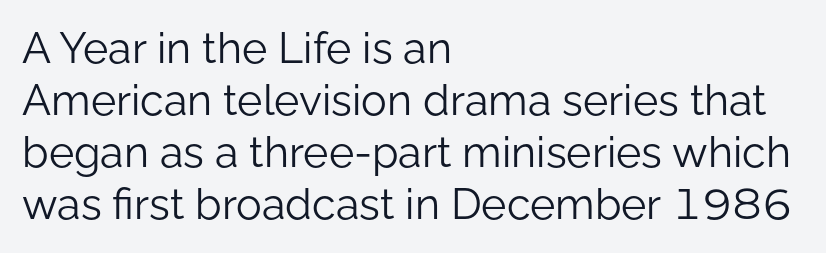
The image shows 43 px light sans-serif type, upright; set left-aligned, line spacing 1.21x, normal letter spacing, not underlined; low stroke contrast and a medium x-height.
